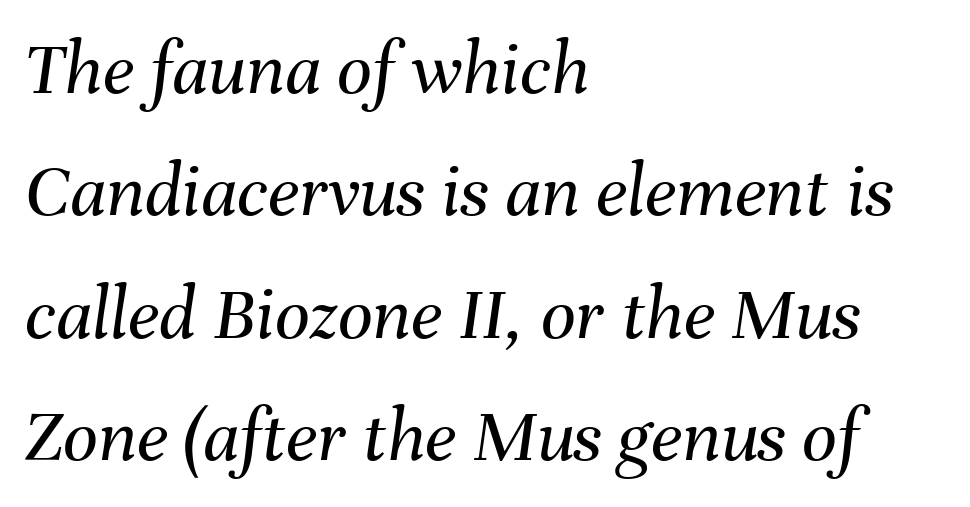
{"italic": "yes", "lean": "right", "slant_degrees": 8, "bold": "no", "weight": "regular", "width": "normal", "stroke_contrast": "medium", "x_height": "medium", "monospaced": "no", "underline": "no", "align": "left", "line_spacing": "normal", "line_spacing_ratio": 1.59, "letter_spacing": "normal", "letter_spacing_em": 0.0, "glyph_px": 77}
